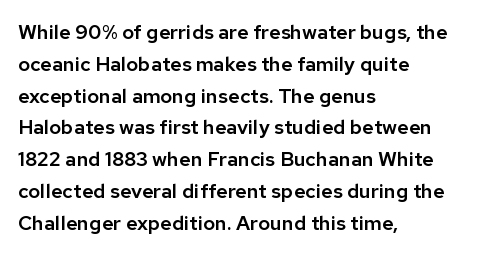
The image shows 20 px text type, upright; set left-aligned, normal line spacing (1.59x), normal letter spacing, not underlined.
